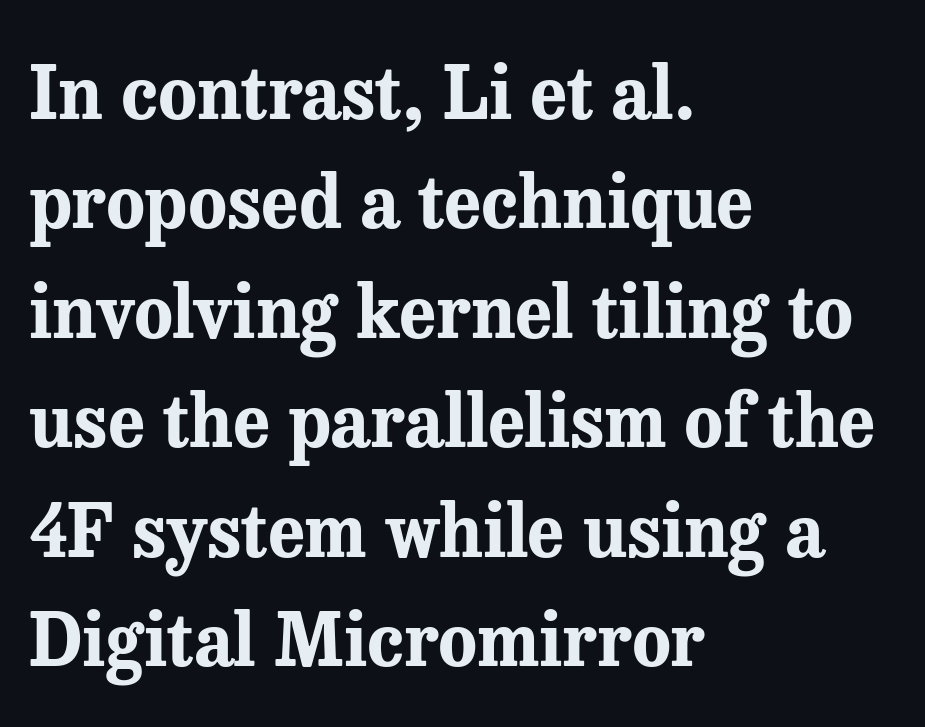
Font category for this specimen: serif. The sample has been set heavy, in full bold. Tall strokes in this sample are plumb rather than angled. Tracking here is standard; glyphs follow each other at the usual distance. Looks like regular typesetting: each glyph gets only the width it needs. Unmarked baselines from the first word to the last.
